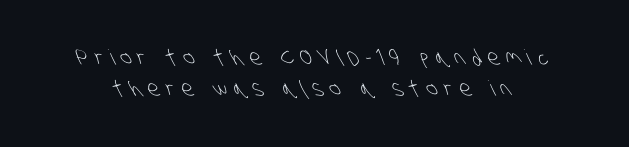
{"bold": "no", "underline": "no", "line_spacing": "normal", "line_spacing_ratio": 1.47, "letter_spacing": "wide", "letter_spacing_em": 0.32, "glyph_px": 21}
